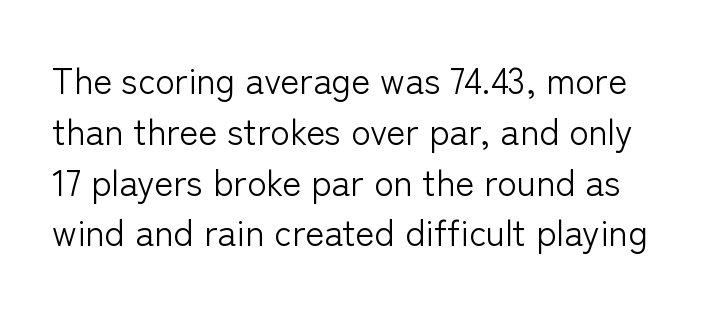
{"serif": "no", "italic": "no", "bold": "no", "weight": "light", "width": "normal", "stroke_contrast": "low", "x_height": "medium", "monospaced": "no", "underline": "no", "line_spacing": "normal", "line_spacing_ratio": 1.41, "letter_spacing": "normal", "letter_spacing_em": 0.0, "glyph_px": 36}
